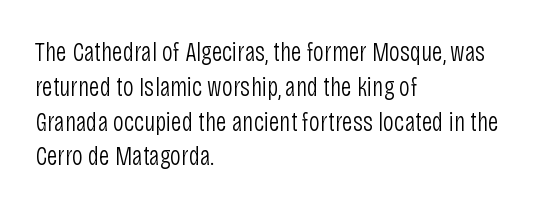
The image shows 27 px text type, upright; set left-aligned, normal line spacing (1.29x), normal letter spacing, not underlined.
